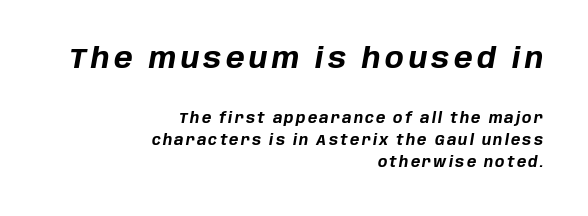
{"italic": "yes", "lean": "right", "slant_degrees": 10, "bold": "yes", "weight": "bold", "width": "normal", "stroke_contrast": "low", "x_height": "large", "monospaced": "no", "underline": "no", "align": "right", "line_spacing": "normal", "line_spacing_ratio": 1.56, "larger_block": "first", "size_ratio": 2.0, "glyph_px": 28}
